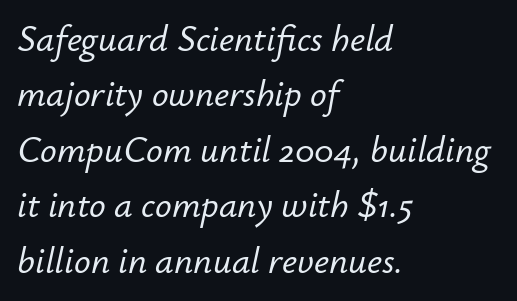
Think of a printed novel: that variable character pitch is what you see here. The lettering tilts uniformly, giving the passage an italic look. Tracking here is standard; glyphs follow each other at the usual distance. The paragraph has a hard left edge and a soft right edge. The space between consecutive lines is moderate.
